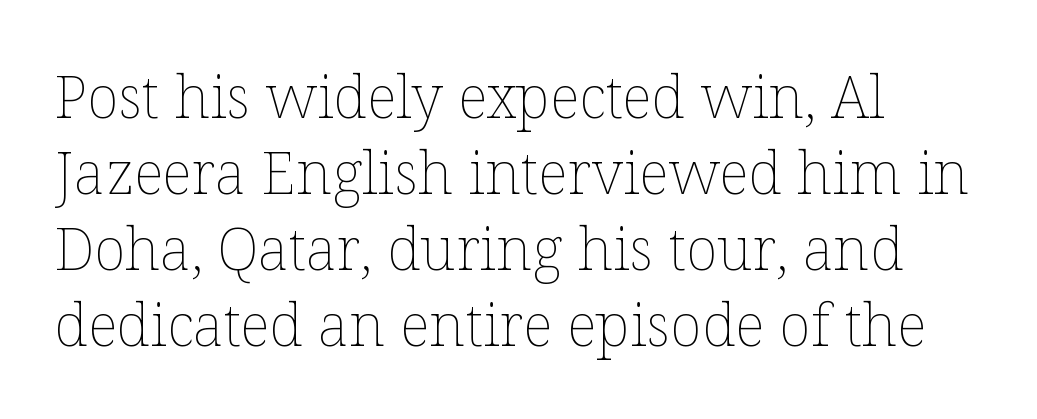
The image shows 59 px thin type, upright; set left-aligned, normal line spacing (1.29x), normal letter spacing, not underlined; low stroke contrast and a medium x-height.
